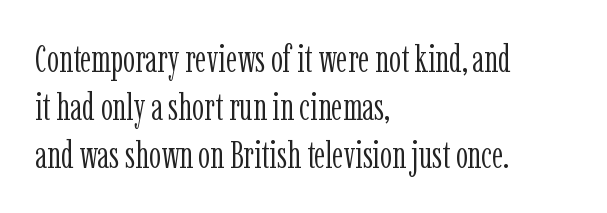
The image shows 38 px light, condensed serif type, upright; set left-aligned, normal line spacing (1.26x), normal letter spacing, not underlined; low stroke contrast and a medium x-height.
